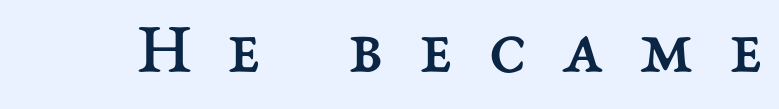
Q: Is the text bold? A: No.
Q: Is the text italic (slanted)? A: No, it is upright.
Q: Is the text underlined? A: No.
Q: Is the spacing between letters normal or unusually wide? A: Unusually wide.
Q: Width (condensed, normal, or wide)? A: Normal.
Q: Stroke contrast? A: Medium.
Q: x-height? A: Medium.
Q: Monospaced? A: No.
